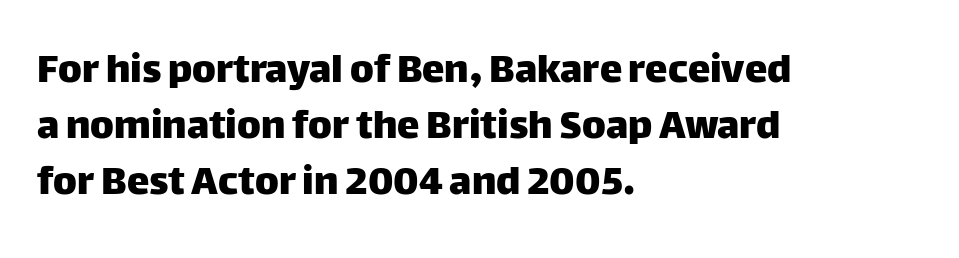
Posture: straight, roman, zero tilt. There is no visible air inserted between adjacent glyphs. Is this a sans? Yes — the strokes have no serifs. Each line starts at the same left margin while the right side varies.
